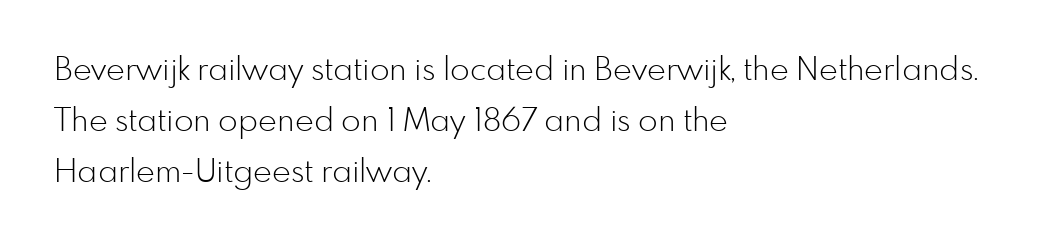
Bare-footed words on every line. This rendering uses left alignment, leaving the right contour irregular. In terms of leading, this rendering sits right in the middle. Does the type have serifs? No, each stem ends abruptly. The face used here is rendered with its standard letterfit.
